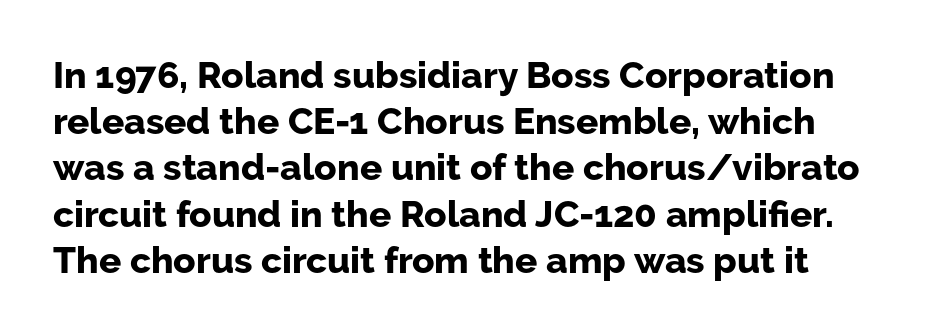
The image shows 37 px bold sans-serif type, upright; set normal line spacing (1.25x), normal letter spacing, not underlined; low stroke contrast and a medium x-height.
